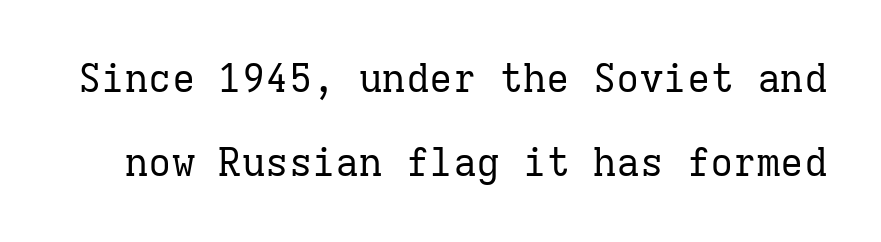
Little horizontal feet cap the strokes, marking this as serif type. The horizontal fit of the characters is conventional and even. Unbolded letterforms with no extra heft. Each row of text sits above clean, open space.
